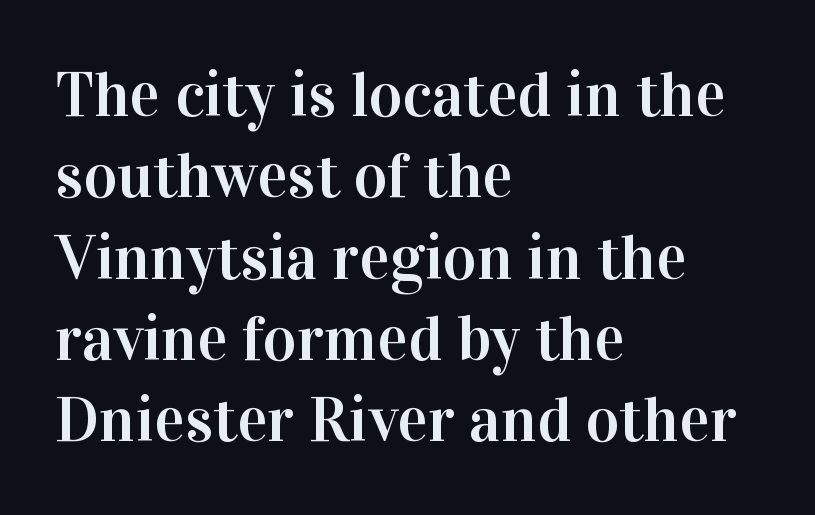
Q: Is the text italic (slanted)? A: No, it is upright.
Q: Is the typeface a serif or a sans-serif typeface? A: Serif.
Q: Is the text underlined? A: No.
Q: How is the paragraph aligned? A: Left-aligned.
Q: Is the spacing between letters normal or unusually wide? A: Normal.
Q: Is the spacing between lines tight, normal or loose? A: Normal.
Q: Width (condensed, normal, or wide)? A: Normal.
Q: Stroke contrast? A: High.
Q: x-height? A: Medium.
Q: Monospaced? A: No.
